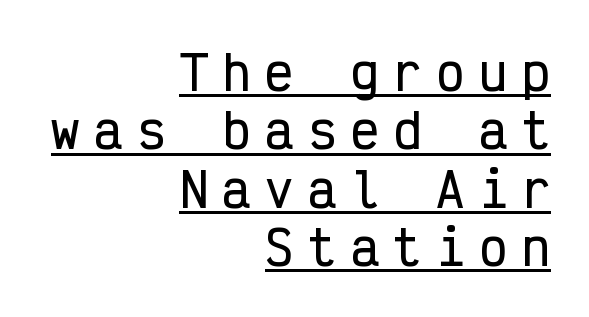
The image shows 47 px condensed sans-serif type, upright, monospaced; set right-aligned, line spacing 1.24x, unusually wide letter spacing (+0.31 em), underlined; low stroke contrast and a medium x-height.
